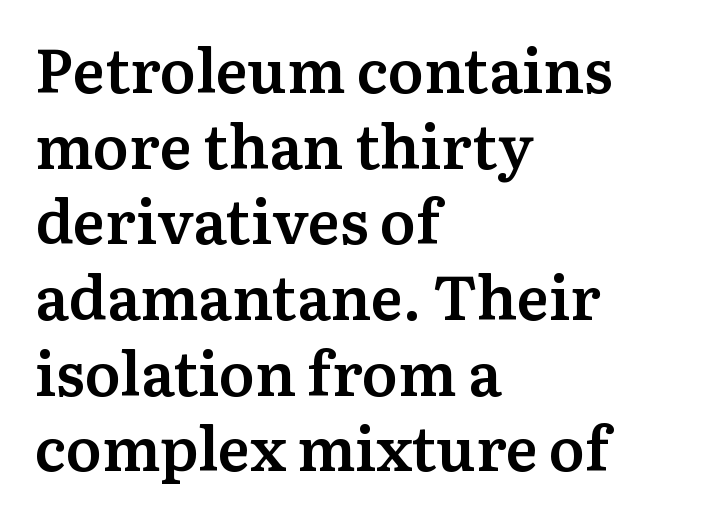
The image shows 61 px semibold serif type, upright; set left-aligned, line spacing 1.24x, normal letter spacing, not underlined; medium stroke contrast and a medium x-height.
